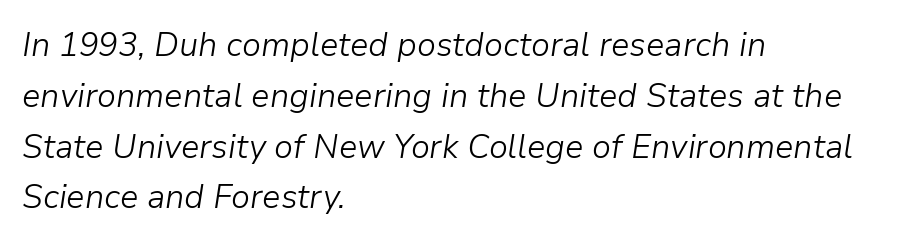
{"italic": "yes", "lean": "right", "slant_degrees": 9, "bold": "no", "weight": "light", "width": "normal", "stroke_contrast": "low", "x_height": "medium", "monospaced": "no", "underline": "no", "align": "left", "line_spacing": "normal", "line_spacing_ratio": 1.54, "letter_spacing": "normal", "letter_spacing_em": 0.0, "glyph_px": 33}
